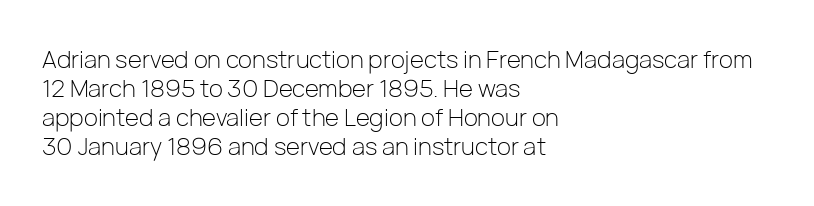
The image shows 24 px text type, upright; set left-aligned, line spacing 1.21x, normal letter spacing, not underlined.
